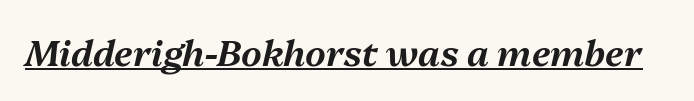
These lines were composed using italics. The gaps between neighbouring characters are ordinary and unremarkable. This rendering features underlined lettering. You could not count columns in this text — the font is proportionally spaced.
